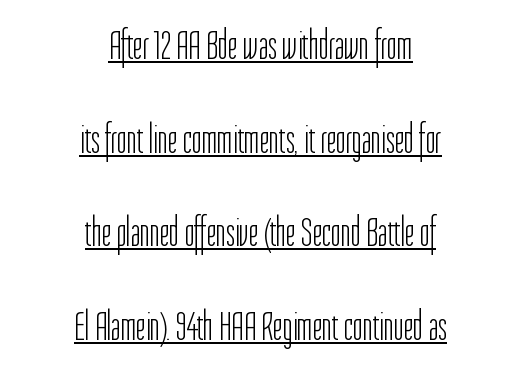
The image shows 42 px light, condensed sans-serif type, upright; set centered, loose line spacing (2.23x), normal letter spacing, underlined; low stroke contrast and a medium x-height.
